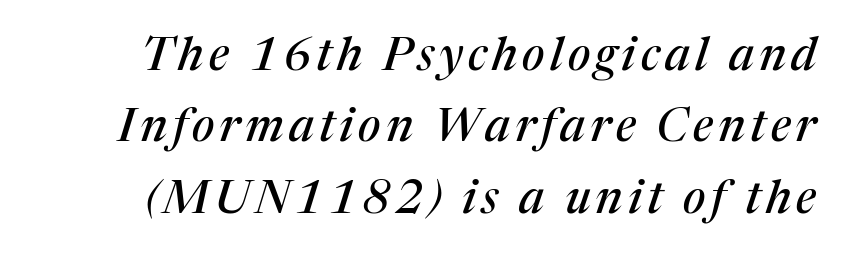
Is the type slanted? Yes — the strokes lean at a clear angle. The lines sit at an ordinary, default distance from one another. You could not count columns in this text — the font is proportionally spaced. Glance below the letters and you will spot only blank space.
